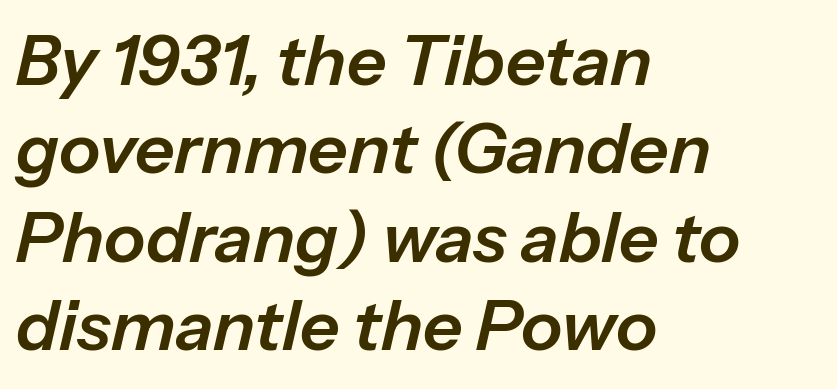
The image shows 69 px text type, italic (leaning right); set left-aligned, normal line spacing (1.28x), normal letter spacing, not underlined; low stroke contrast and a medium x-height.
